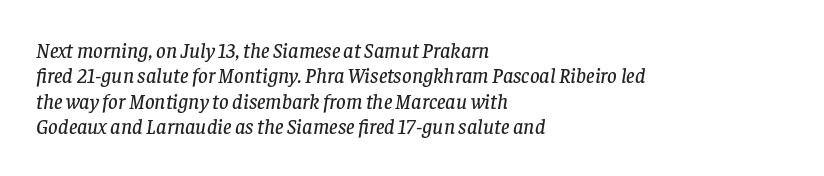
The image shows 21 px text type, italic (leaning right); set left-aligned, line spacing 1.21x, normal letter spacing, not underlined.
